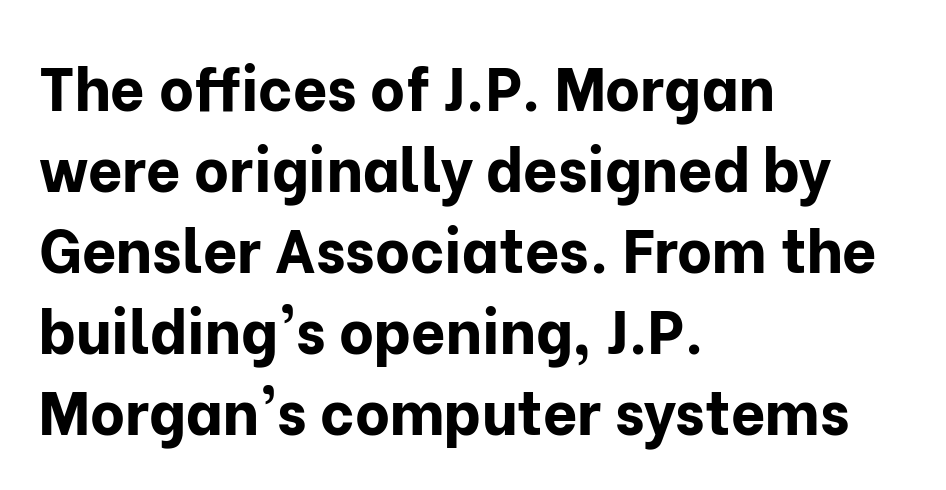
Q: Is the text bold? A: Yes.
Q: Is the text italic (slanted)? A: No, it is upright.
Q: Is the typeface a serif or a sans-serif typeface? A: Sans-serif.
Q: Is the text underlined? A: No.
Q: How is the paragraph aligned? A: Left-aligned.
Q: Is the spacing between letters normal or unusually wide? A: Normal.
Q: Is the spacing between lines tight, normal or loose? A: Normal.
Q: Width (condensed, normal, or wide)? A: Normal.
Q: Stroke contrast? A: Low.
Q: x-height? A: Medium.
Q: Monospaced? A: No.
